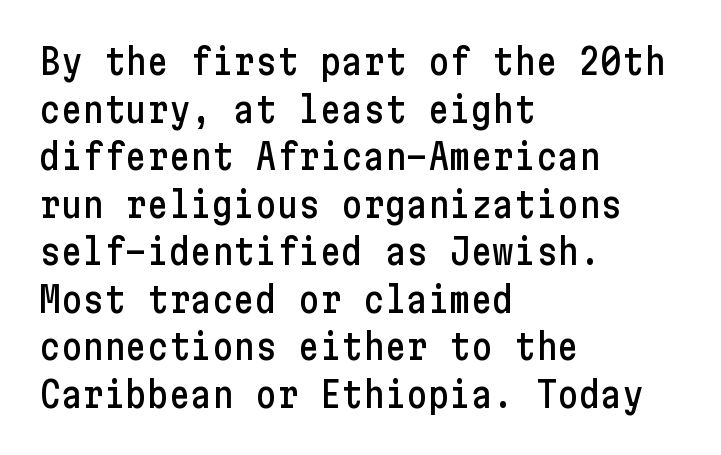
Q: Is the text italic (slanted)? A: No, it is upright.
Q: Is the typeface a serif or a sans-serif typeface? A: Sans-serif.
Q: Is the text underlined? A: No.
Q: How is the paragraph aligned? A: Left-aligned.
Q: Is the spacing between letters normal or unusually wide? A: Normal.
Q: Is the spacing between lines tight, normal or loose? A: Normal.
Q: Width (condensed, normal, or wide)? A: Condensed.
Q: Stroke contrast? A: Low.
Q: x-height? A: Medium.
